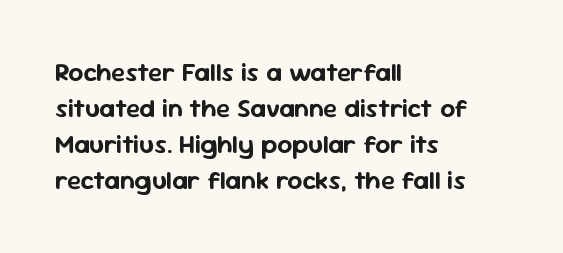
A typesetter would mark this as roman, not italic. Every row of glyphs begins at an identical x-position on the left. Descenders are the only things crossing below the line. Horizontal bands of white between lines are of average thickness.
